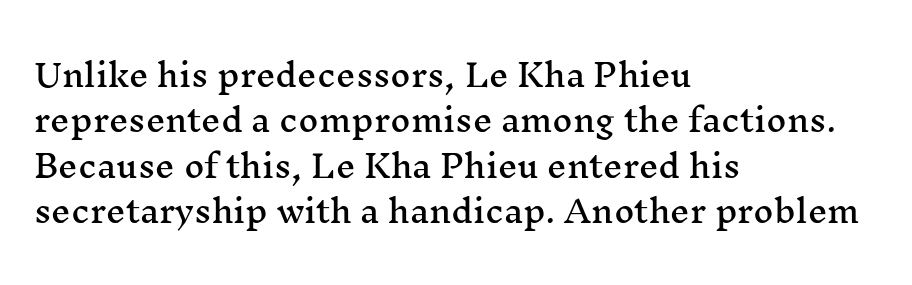
The paragraph has a hard left edge and a soft right edge. Letterform terminals end in serifs throughout the passage. Leading matches the norm, producing a regular column. Characters follow at the spacing the type designer built in. The space directly below the letters is spotless. Character widths vary here, with narrow letters taking less room than wide ones.
